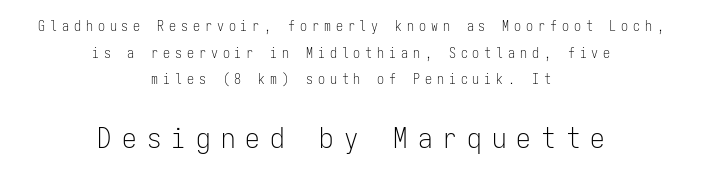
{"serif": "no", "italic": "no", "bold": "no", "weight": "light", "width": "condensed", "stroke_contrast": "low", "x_height": "medium", "monospaced": "yes", "underline": "no", "align": "center", "line_spacing": "loose", "line_spacing_ratio": 1.9, "letter_spacing": "wide", "letter_spacing_em": 0.35, "larger_block": "second", "size_ratio": 2.07, "glyph_px": 29}
